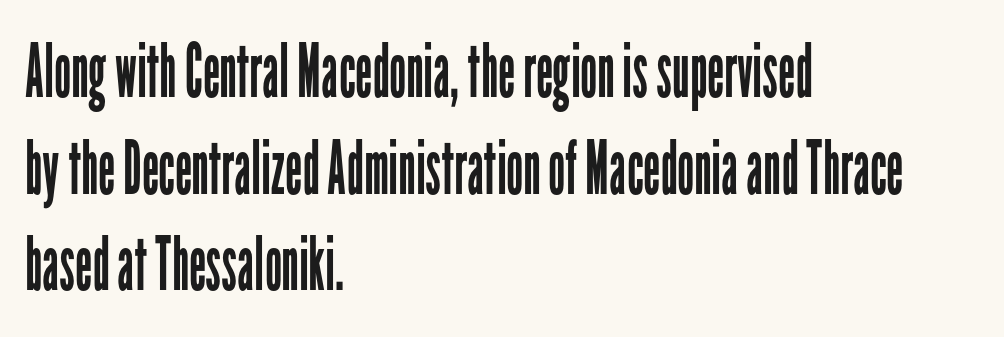
The rag falls on the right side of this text block. Reading down the column, the eye jumps a familiar distance to each next line. Clear beneath every line of the passage. Nope, not italic — everything's standing straight. Is this a fixed-width face? No — the glyphs have proportional, varying widths. Observe the ordinary spacing: letters are neighbours, not strangers.
